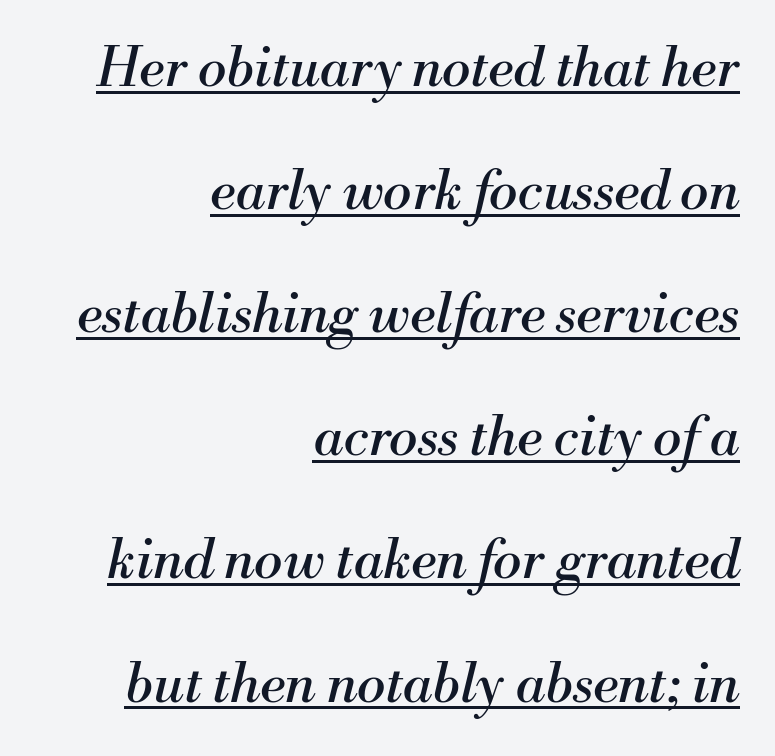
{"serif": "yes", "italic": "yes", "lean": "right", "slant_degrees": 13, "bold": "no", "weight": "regular", "width": "normal", "stroke_contrast": "medium", "x_height": "small", "monospaced": "no", "underline": "yes", "align": "right", "line_spacing": "loose", "line_spacing_ratio": 2.28, "letter_spacing": "normal", "letter_spacing_em": 0.0, "glyph_px": 54}
